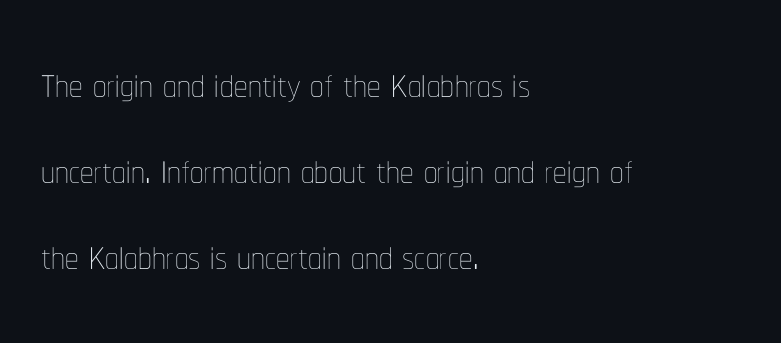
{"italic": "no", "bold": "no", "weight": "thin", "width": "condensed", "stroke_contrast": "low", "x_height": "medium", "monospaced": "no", "underline": "no", "align": "left", "line_spacing": "normal", "line_spacing_ratio": 1.59, "letter_spacing": "normal", "letter_spacing_em": 0.0, "glyph_px": 54}
